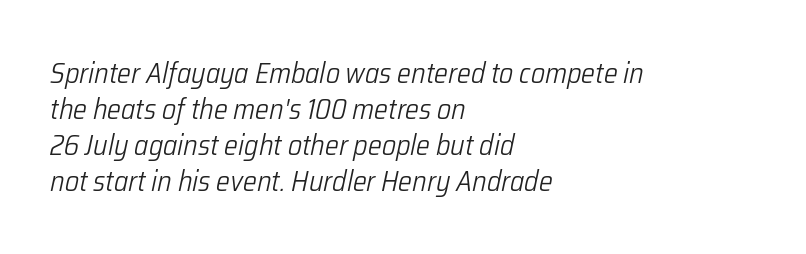
Q: Is the text bold? A: No.
Q: Is the text italic (slanted)? A: Yes, it leans right by about 12 degrees.
Q: Is the text underlined? A: No.
Q: How is the paragraph aligned? A: Left-aligned.
Q: Is the spacing between letters normal or unusually wide? A: Normal.
Q: Width (condensed, normal, or wide)? A: Condensed.
Q: Stroke contrast? A: Low.
Q: x-height? A: Medium.
Q: Monospaced? A: No.
